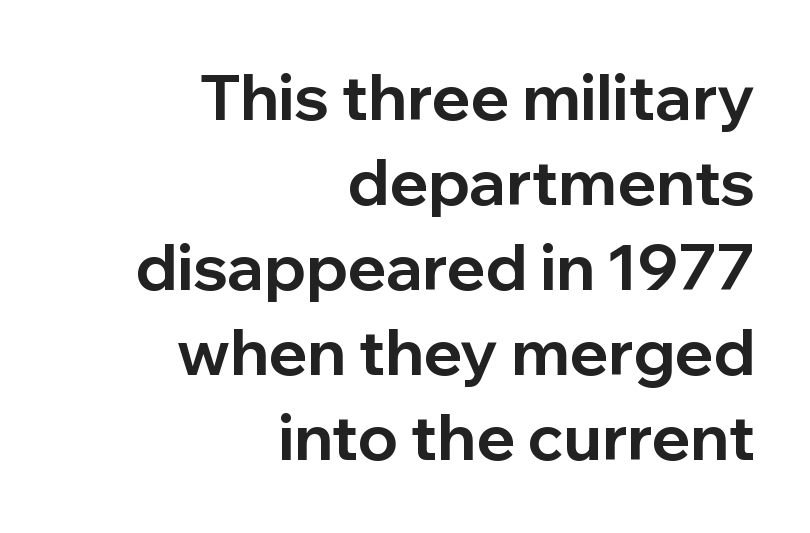
Q: Is the text bold? A: Yes.
Q: Is the text italic (slanted)? A: No, it is upright.
Q: Is the typeface a serif or a sans-serif typeface? A: Sans-serif.
Q: Is the text underlined? A: No.
Q: How is the paragraph aligned? A: Right-aligned.
Q: Is the spacing between letters normal or unusually wide? A: Normal.
Q: Is the spacing between lines tight, normal or loose? A: Normal.
Q: Width (condensed, normal, or wide)? A: Normal.
Q: Stroke contrast? A: Low.
Q: x-height? A: Medium.
Q: Monospaced? A: No.
